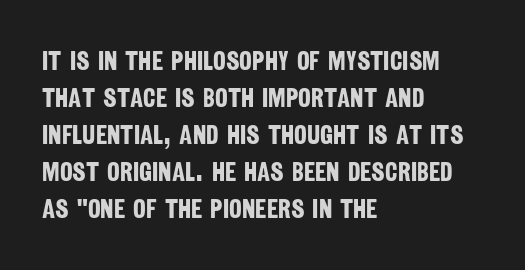
The image shows 27 px bold type; set left-aligned, normal line spacing (1.37x), normal letter spacing, not underlined.
